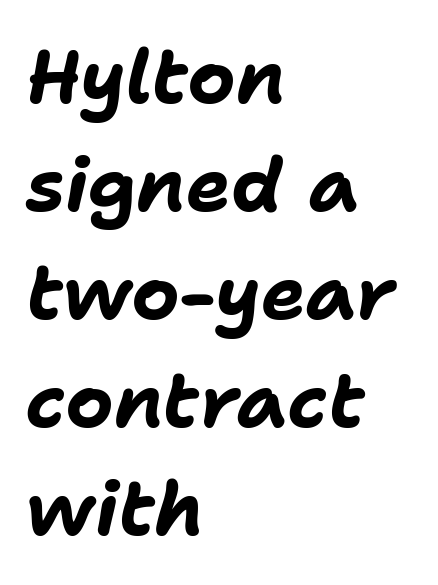
{"italic": "yes", "lean": "right", "slant_degrees": 11, "bold": "yes", "weight": "bold", "width": "normal", "stroke_contrast": "low", "x_height": "medium", "monospaced": "no", "underline": "no", "align": "left", "line_spacing": "normal", "line_spacing_ratio": 1.44, "letter_spacing": "normal", "letter_spacing_em": 0.0, "glyph_px": 75}
